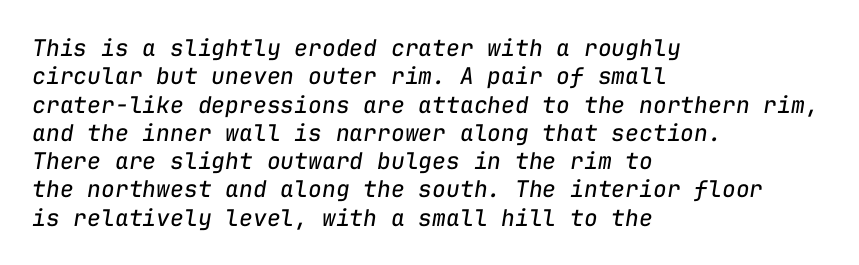
Q: Is the text bold? A: No.
Q: Is the text italic (slanted)? A: Yes, it leans right by about 9 degrees.
Q: Is the text underlined? A: No.
Q: How is the paragraph aligned? A: Left-aligned.
Q: Is the spacing between letters normal or unusually wide? A: Normal.
